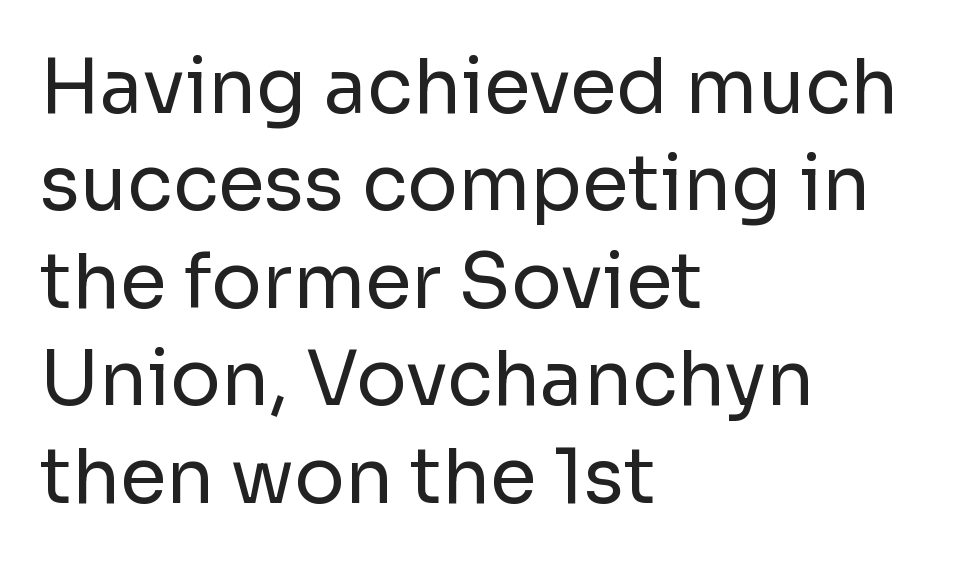
Reading down the block, your eye returns to a fixed left position each line. The typesetting does not lean heavy: it is not bold. Observe the absence of serifs on each vertical stroke in this sample. Quick note: underline off. The passage shown is typed in a proportional face where columns would drift. Is there much room between lines? A standard amount, neither cramped nor airy.
